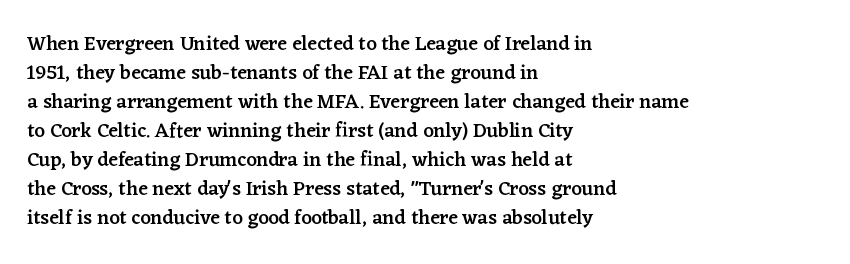
The image shows 20 px text type, upright; set left-aligned, normal line spacing (1.45x), normal letter spacing, not underlined.
